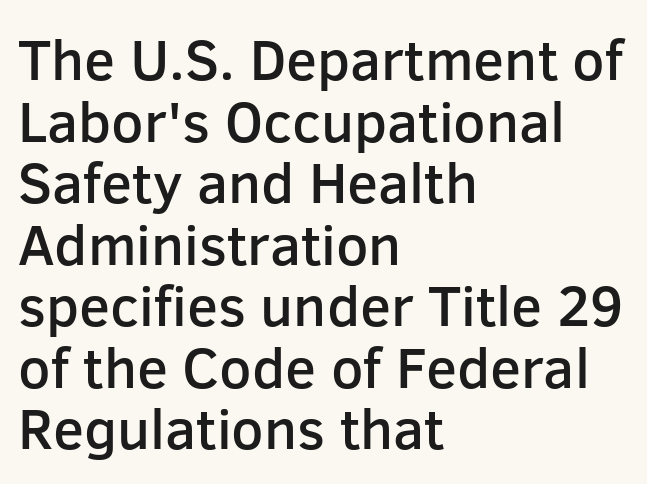
Tracking here is standard; glyphs follow each other at the usual distance. A fair bit of extra ink — the face is semibold, not bold. Casual observation: everything's shoved over to the left. Decoration check: the copy has no underline. The rendering uses a small line-height, squeezing the rows. Think of a printed novel: that variable character pitch is what you see here.
